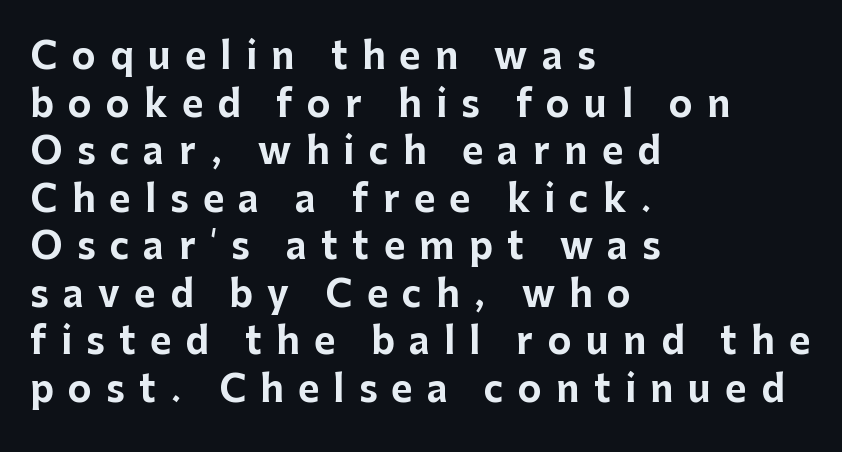
The image shows 36 px bold sans-serif type, upright; set left-aligned, normal line spacing (1.32x), unusually wide letter spacing (+0.4 em), not underlined; low stroke contrast and a medium x-height.
